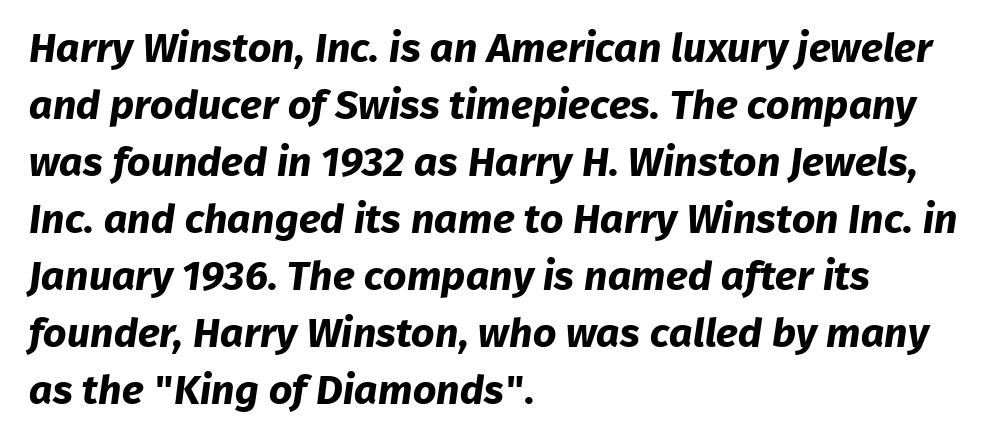
Q: Is the text bold? A: Yes.
Q: Is the typeface a serif or a sans-serif typeface? A: Sans-serif.
Q: Is the text underlined? A: No.
Q: How is the paragraph aligned? A: Left-aligned.
Q: Is the spacing between letters normal or unusually wide? A: Normal.
Q: Is the spacing between lines tight, normal or loose? A: Normal.
Q: Width (condensed, normal, or wide)? A: Normal.
Q: Stroke contrast? A: Low.
Q: x-height? A: Medium.
Q: Monospaced? A: No.
